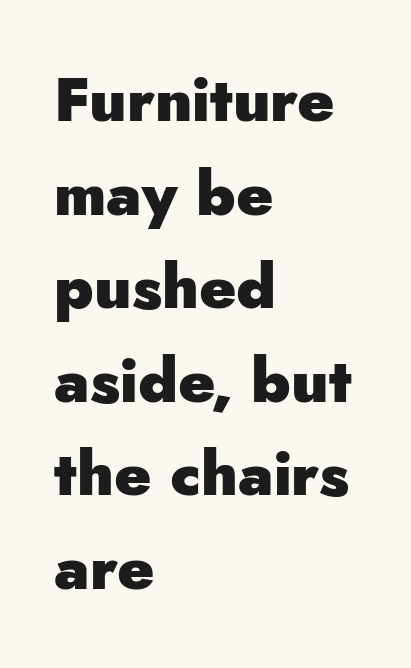
Rows of type keep a routine distance in the vertical direction. Spacing between characters is what you'd get straight out of the box. These lines are rendered in a variable-pitch font. Nothing sits at the stroke ends, so this counts as sans-serif. These words are printed bold, with thick strokes throughout.
